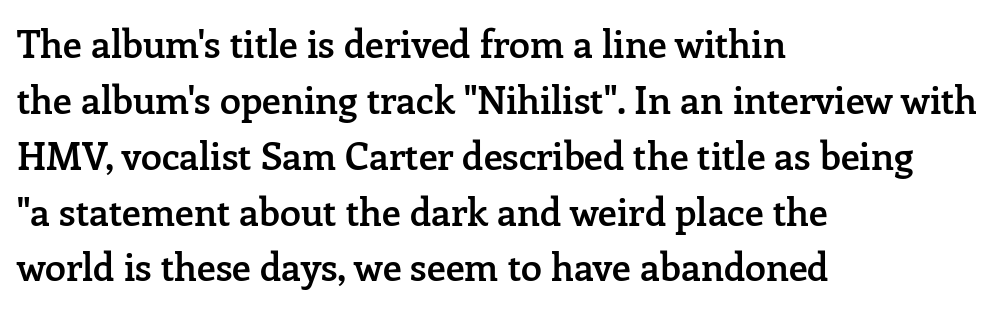
{"serif": "yes", "italic": "no", "bold": "semi", "weight": "semibold", "width": "normal", "stroke_contrast": "low", "x_height": "medium", "monospaced": "no", "underline": "no", "align": "left", "line_spacing": "normal", "line_spacing_ratio": 1.47, "letter_spacing": "normal", "letter_spacing_em": 0.0, "glyph_px": 38}
